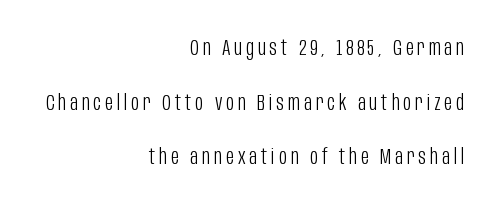
The text block is weighted toward the right margin, trailing off unevenly leftward. Leading: increased. Has an underline been added? It has not. Caption: face not bold, strokes unweighted. The font's upright variant was chosen for this text.
